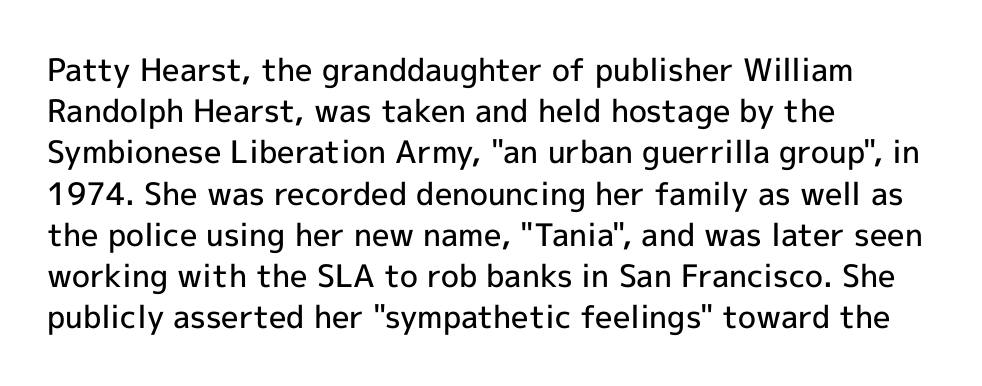
The image shows 31 px semibold sans-serif type, upright; set left-aligned, normal line spacing (1.33x), normal letter spacing, not underlined; a medium x-height.
